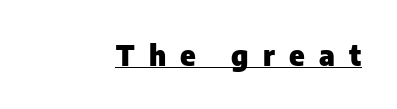
{"serif": "no", "italic": "no", "bold": "yes", "weight": "heavy", "width": "normal", "stroke_contrast": "low", "x_height": "medium", "monospaced": "no", "underline": "yes", "letter_spacing": "wide", "letter_spacing_em": 0.49, "glyph_px": 29}
